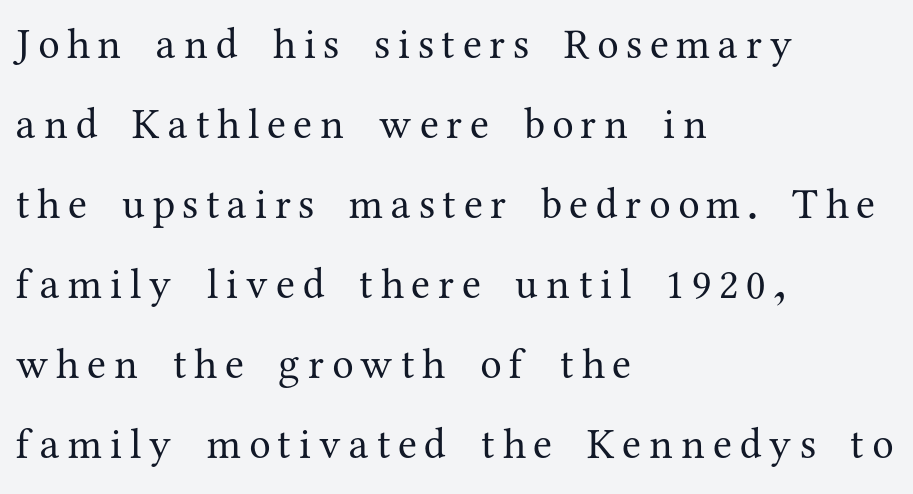
Varying glyph widths throughout — classic text-font behaviour. The strokes are not fattened; the text isn't bold. The rag falls on the right side of this text block. Rule under the text: the space is simply empty. Vertical strokes here are truly vertical.
